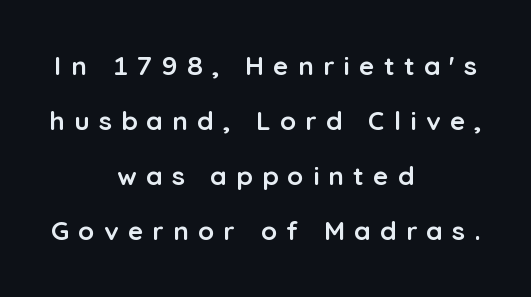
{"italic": "no", "bold": "yes", "underline": "no", "align": "center", "line_spacing": "loose", "line_spacing_ratio": 2.12, "letter_spacing": "wide", "letter_spacing_em": 0.36, "glyph_px": 26}
